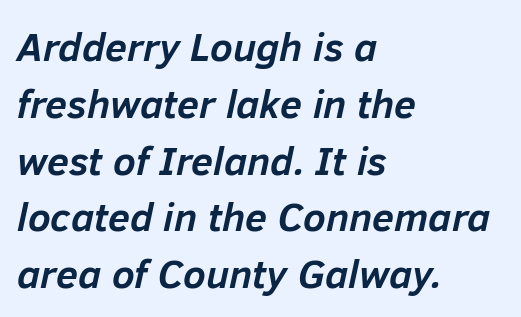
The image shows 40 px semibold type, italic (leaning right); set left-aligned, normal line spacing (1.42x), normal letter spacing, not underlined; low stroke contrast and a medium x-height.
